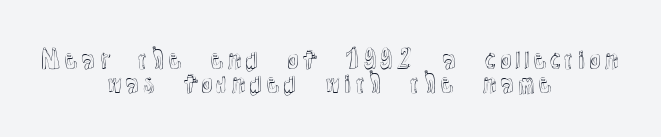
Is there any slant? The stems are plumb. The compositor balanced each line on the midline. The lines are packed closely together with very little leading. The space directly below the letters is spotless. This rendering leaves character spacing at its baseline value.
